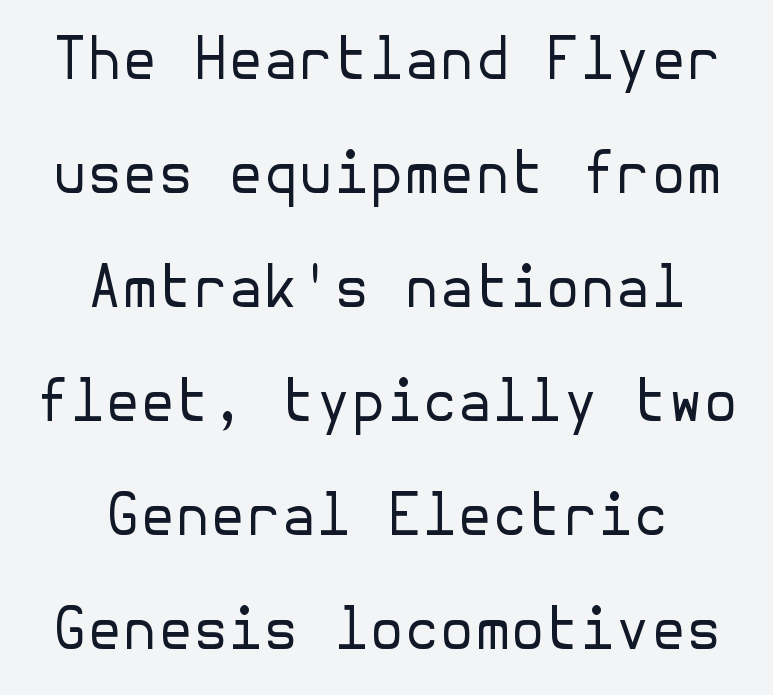
Bold? No — there's no thickening of the strokes. This sample is center-justified, so both line endings float freely. Posture: straight, roman, zero tilt. The face used here is a sans, in the tradition of grotesques and geometrics. Line spacing here is loose. Glance below the letters and you will spot only blank space.
